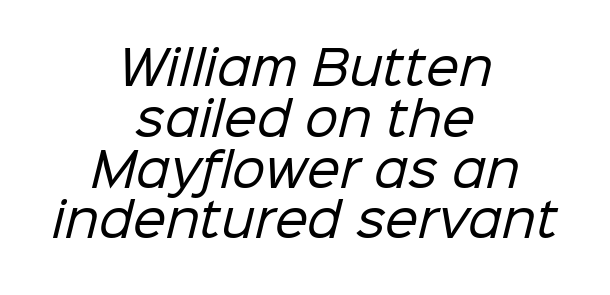
The letterforms sit at book weight or below. Looks like regular typesetting: each glyph gets only the width it needs. You could barely slide anything between these rows. Words float on clear page, feet unadorned. Casual observation: everything's sitting right in the middle. Look at the bottom of the vertical strokes: they stop flat, with no serifs.
